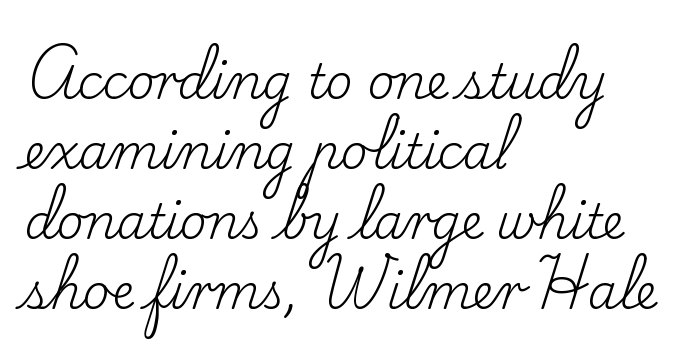
{"serif": "yes", "bold": "no", "weight": "regular", "width": "normal", "stroke_contrast": "low", "x_height": "small", "monospaced": "no", "underline": "no", "align": "left", "line_spacing": "normal", "line_spacing_ratio": 1.49, "letter_spacing": "normal", "letter_spacing_em": 0.0, "glyph_px": 47}
